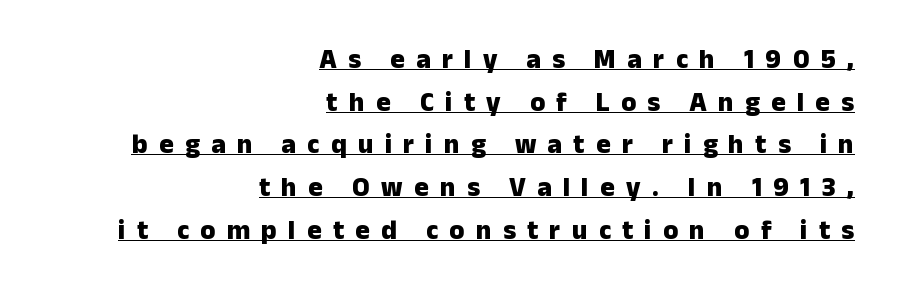
{"italic": "no", "bold": "yes", "underline": "yes", "align": "right", "line_spacing": "normal", "line_spacing_ratio": 1.58, "letter_spacing": "wide", "letter_spacing_em": 0.42, "glyph_px": 27}
